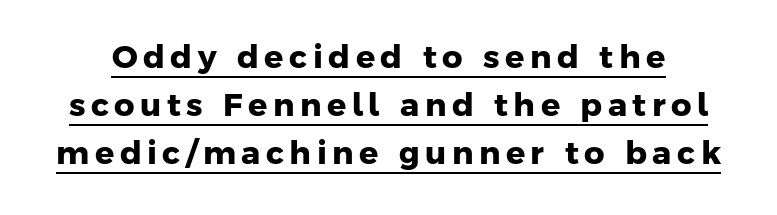
Q: Is the text bold? A: Yes.
Q: Is the typeface a serif or a sans-serif typeface? A: Sans-serif.
Q: Is the text underlined? A: Yes.
Q: Is the spacing between lines tight, normal or loose? A: Normal.
Q: Width (condensed, normal, or wide)? A: Normal.
Q: Stroke contrast? A: Low.
Q: x-height? A: Medium.
Q: Monospaced? A: No.
